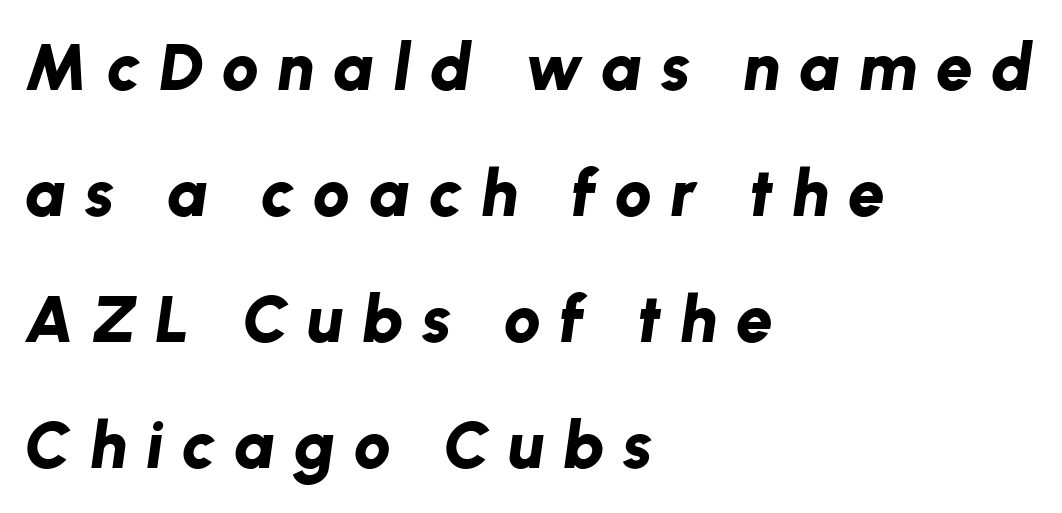
The area under the type is left untouched. Line beginnings align vertically; line endings do not. If you measured baseline to baseline, you'd find a long distance. If you drew a line through each stem, it would be angled.
